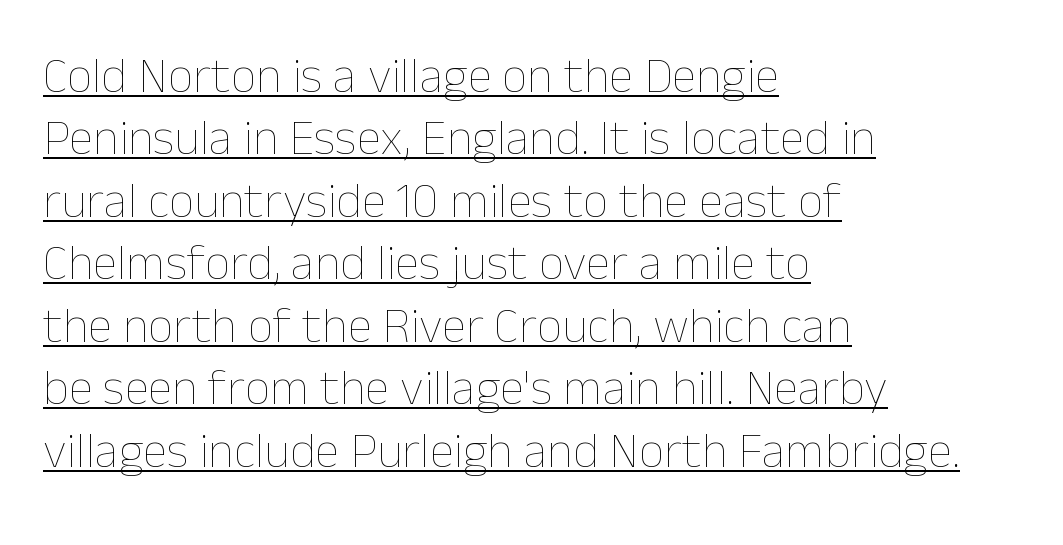
Here the designer chose a conventional face with non-uniform glyph widths. A light-to-regular cut is what we see here. The specimen reads as upright at a glance. The face used here is rendered with its standard letterfit. Line starts are locked; line ends wander.
